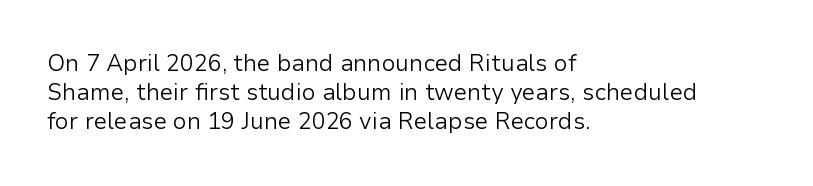
{"italic": "no", "bold": "no", "underline": "no", "align": "left", "line_spacing": "normal", "line_spacing_ratio": 1.27, "letter_spacing": "normal", "letter_spacing_em": 0.0, "glyph_px": 23}
